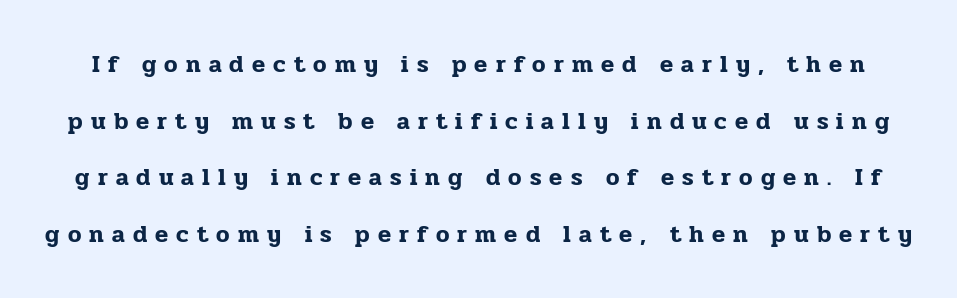
{"italic": "no", "underline": "no", "line_spacing": "loose", "line_spacing_ratio": 2.36, "letter_spacing": "wide", "letter_spacing_em": 0.34, "glyph_px": 24}
